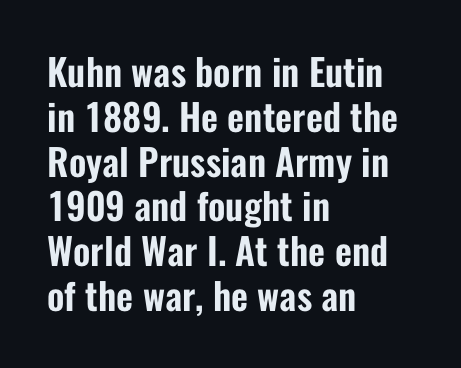
The image shows 37 px condensed sans-serif type, upright; set left-aligned, line spacing 1.21x, normal letter spacing, not underlined; low stroke contrast and a medium x-height.
